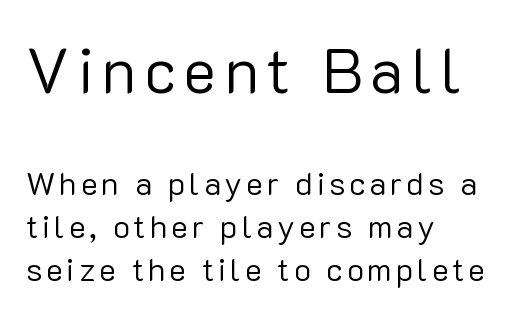
The image shows 63 px regular-weight sans-serif type, upright; set left-aligned, normal line spacing (1.34x), not underlined; the first (top) block is 1.97x larger; low stroke contrast and a medium x-height.
